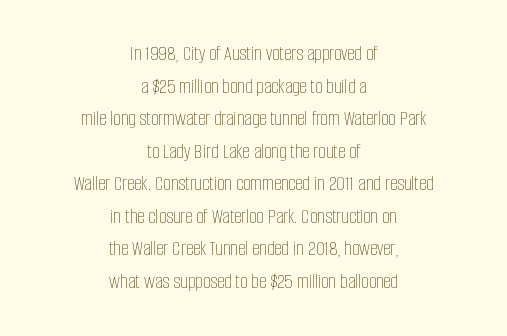
Q: Is the text bold? A: No.
Q: Is the text italic (slanted)? A: No, it is upright.
Q: Is the text underlined? A: No.
Q: How is the paragraph aligned? A: Centered.
Q: Is the spacing between letters normal or unusually wide? A: Normal.
Q: Is the spacing between lines tight, normal or loose? A: Normal.
